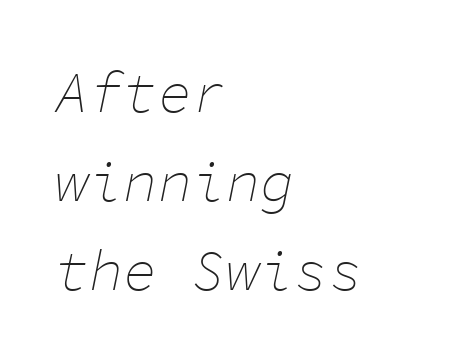
The image shows 57 px thin type, italic (leaning right), monospaced; set left-aligned, normal line spacing (1.56x), normal letter spacing, not underlined; low stroke contrast and a medium x-height.
